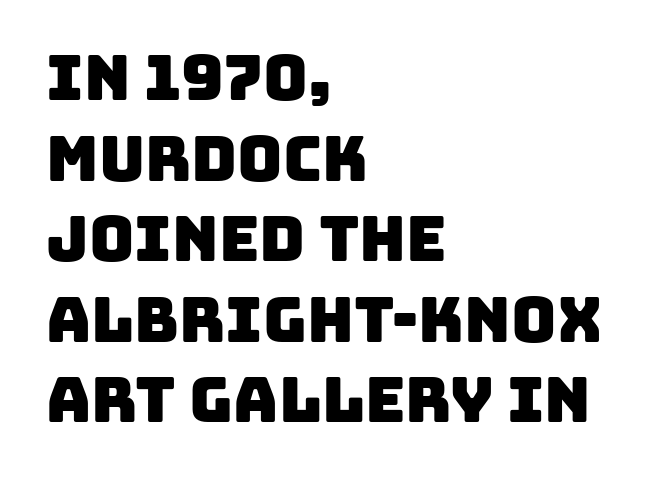
Q: Is the typeface a serif or a sans-serif typeface? A: Sans-serif.
Q: Is the text underlined? A: No.
Q: How is the paragraph aligned? A: Left-aligned.
Q: Is the spacing between letters normal or unusually wide? A: Normal.
Q: Is the spacing between lines tight, normal or loose? A: Normal.
Q: Width (condensed, normal, or wide)? A: Normal.
Q: Stroke contrast? A: Low.
Q: x-height? A: Large.
Q: Monospaced? A: No.
